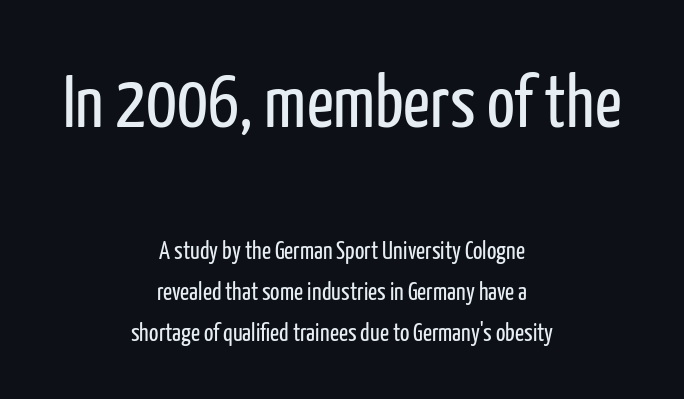
Q: Is the text bold? A: No.
Q: Is the text italic (slanted)? A: No, it is upright.
Q: Is the typeface a serif or a sans-serif typeface? A: Sans-serif.
Q: Is the text underlined? A: No.
Q: How is the paragraph aligned? A: Centered.
Q: Is the spacing between letters normal or unusually wide? A: Normal.
Q: Is the spacing between lines tight, normal or loose? A: Normal.
Q: Which block of text is set in a larger size, the first (top) or the second (bottom)? A: The first (top) one.
Q: Width (condensed, normal, or wide)? A: Condensed.
Q: Stroke contrast? A: Low.
Q: x-height? A: Medium.
Q: Monospaced? A: No.
